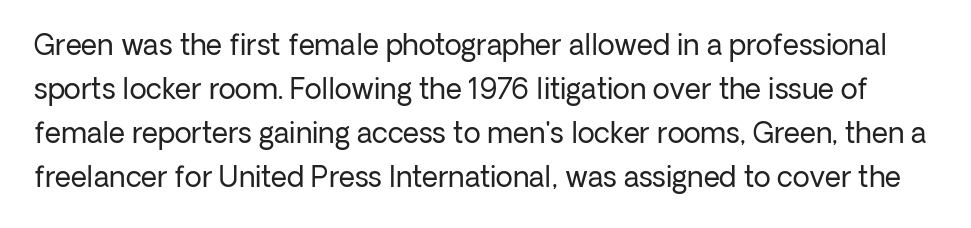
Counters stay open thanks to moderate or lighter strokes. Short note: letters normally spaced. The rendering uses natural spacing where letterforms have individual widths. Rule under the text: the space is simply empty. The leading is moderate, giving the passage an even texture.
